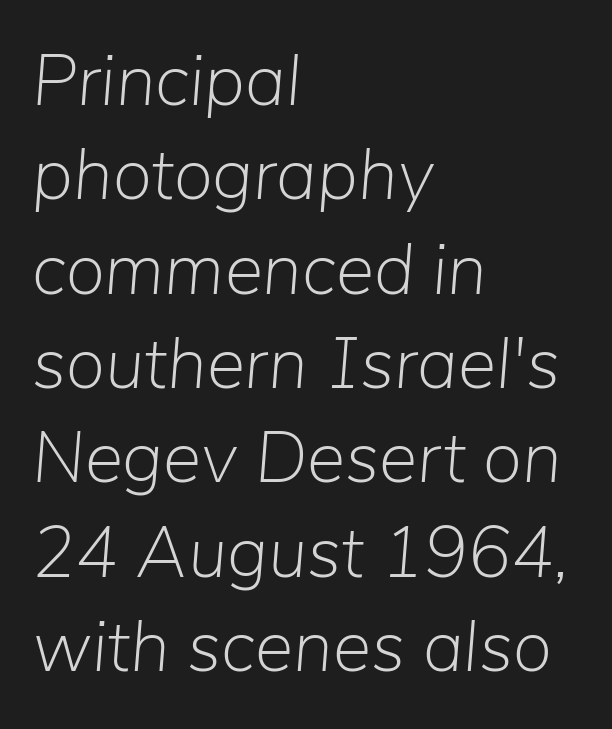
The image shows 72 px light type, italic (leaning right); set left-aligned, normal line spacing (1.31x), normal letter spacing, not underlined; low stroke contrast and a medium x-height.
